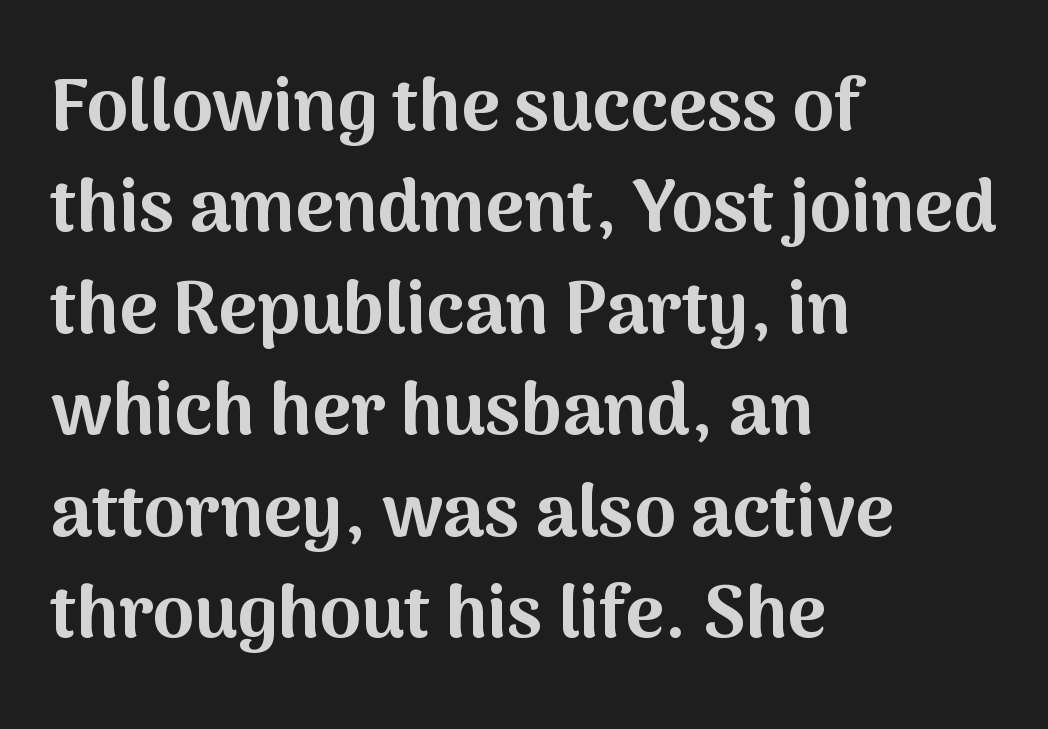
{"serif": "no", "italic": "no", "bold": "yes", "weight": "bold", "width": "normal", "stroke_contrast": "medium", "x_height": "medium", "monospaced": "no", "underline": "no", "align": "left", "line_spacing": "normal", "line_spacing_ratio": 1.37, "letter_spacing": "normal", "letter_spacing_em": 0.0, "glyph_px": 74}
